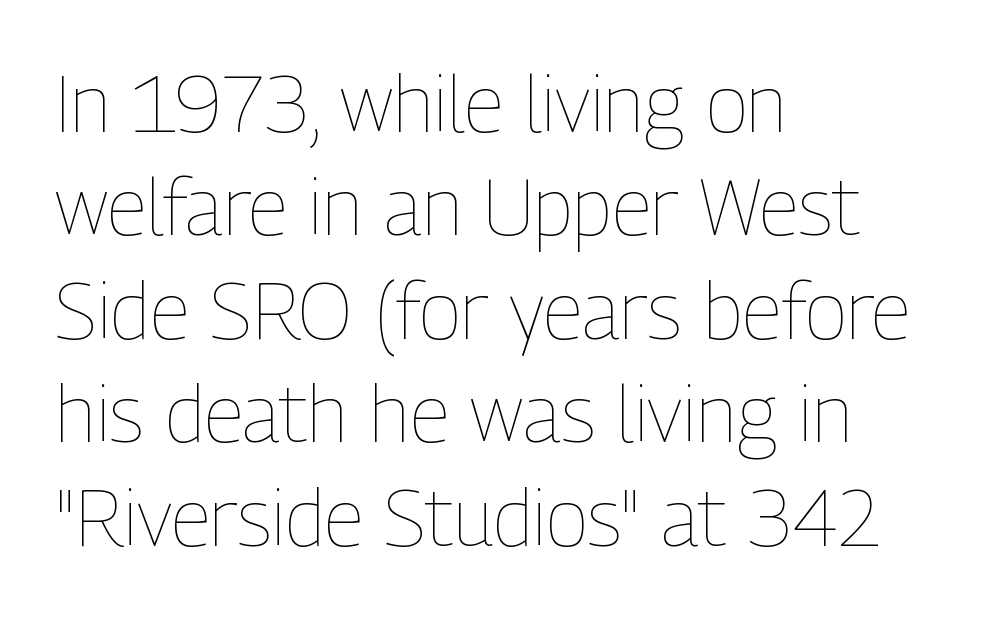
Q: Is the text bold? A: No.
Q: Is the text italic (slanted)? A: No, it is upright.
Q: Is the text underlined? A: No.
Q: How is the paragraph aligned? A: Left-aligned.
Q: Is the spacing between letters normal or unusually wide? A: Normal.
Q: Is the spacing between lines tight, normal or loose? A: Normal.
Q: Width (condensed, normal, or wide)? A: Condensed.
Q: Stroke contrast? A: Low.
Q: x-height? A: Medium.
Q: Monospaced? A: No.
